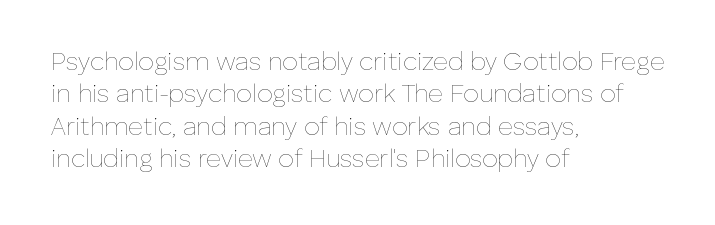
The words here are not underlined. Whoever set this chose a conventional vertical rhythm. Honestly, the letter spacing is just normal — you wouldn't notice it. Tall strokes in this sample are plumb rather than angled. Compared with a centered layout, this one pins lines to the left instead. The weight tops out at a normal text grade.
